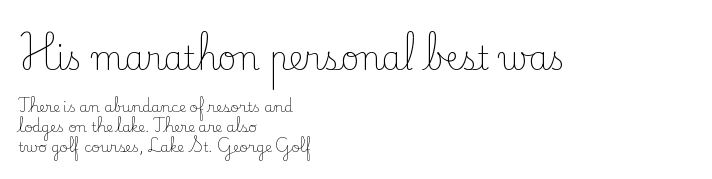
The image shows 32 px light serif type, upright; set left-aligned, normal line spacing (1.42x), normal letter spacing, not underlined; the first (top) block is 2.29x larger; low stroke contrast and a small x-height.
